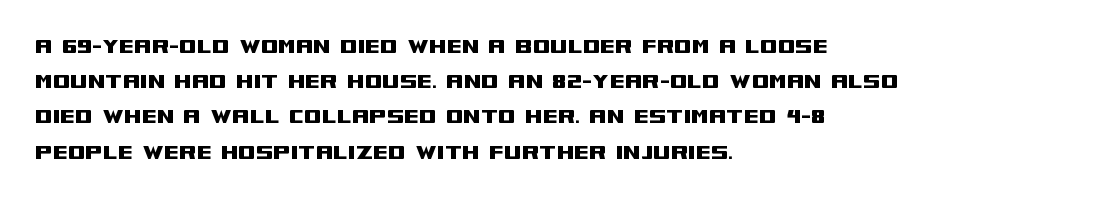
The image shows 25 px text type, upright; set left-aligned, normal line spacing (1.41x), normal letter spacing, not underlined.
